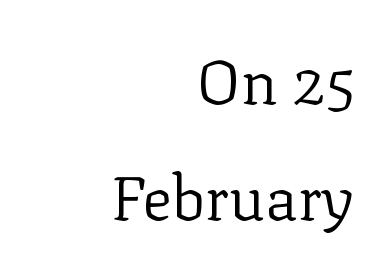
{"serif": "yes", "italic": "no", "bold": "no", "weight": "regular", "width": "normal", "stroke_contrast": "low", "x_height": "medium", "monospaced": "no", "underline": "no", "align": "right", "line_spacing_ratio": 1.87, "letter_spacing": "normal", "letter_spacing_em": 0.0, "glyph_px": 62}
